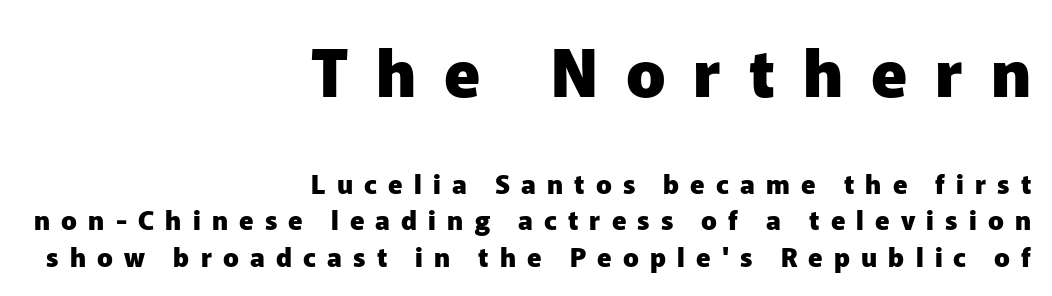
{"serif": "no", "italic": "no", "bold": "yes", "weight": "heavy", "width": "normal", "stroke_contrast": "low", "x_height": "medium", "monospaced": "no", "underline": "no", "align": "right", "line_spacing": "normal", "line_spacing_ratio": 1.39, "letter_spacing": "wide", "letter_spacing_em": 0.43, "larger_block": "first", "size_ratio": 2.5, "glyph_px": 65}
